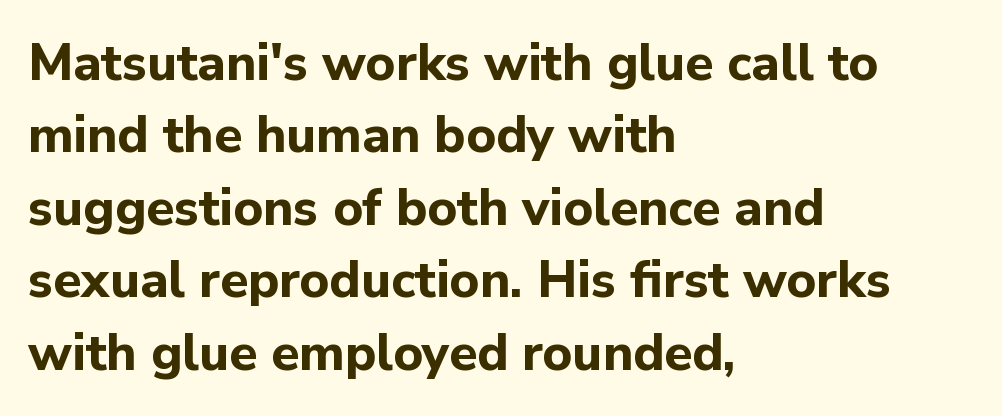
The image shows 51 px bold sans-serif type, upright; set left-aligned, normal line spacing (1.42x), normal letter spacing, not underlined; low stroke contrast and a medium x-height.
